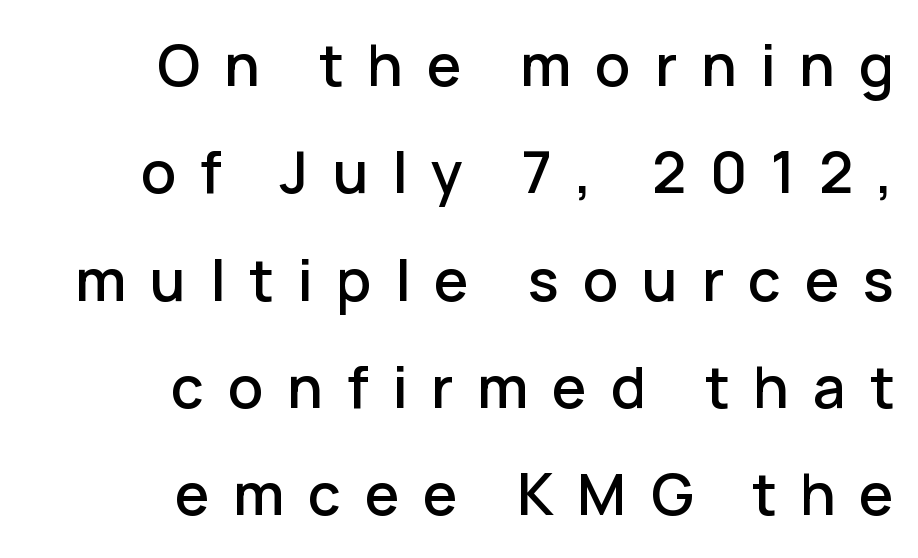
{"serif": "no", "italic": "no", "width": "normal", "stroke_contrast": "low", "x_height": "medium", "monospaced": "no", "underline": "no", "align": "right", "line_spacing_ratio": 1.85, "letter_spacing": "wide", "letter_spacing_em": 0.41, "glyph_px": 58}
